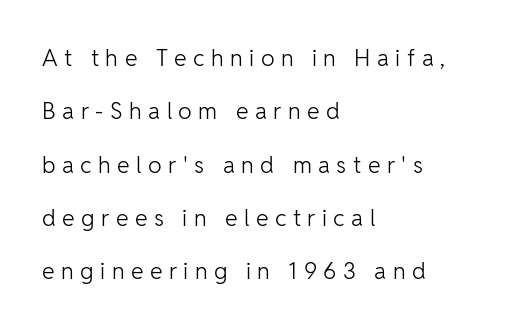
This is the regular roman posture of the typeface. A student would call this left alignment; a typographer would say flush left, rag right. Think standard paragraph weight, or any step lighter than that. If you measured baseline to baseline, you'd find a long distance.
